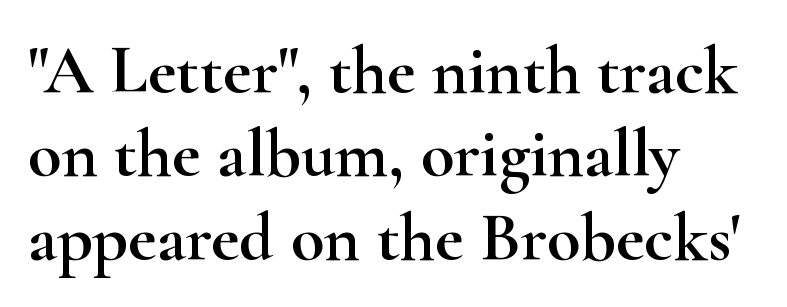
{"serif": "yes", "italic": "no", "width": "wide", "stroke_contrast": "high", "x_height": "small", "monospaced": "no", "underline": "no", "align": "left", "line_spacing_ratio": 1.21, "letter_spacing": "normal", "letter_spacing_em": 0.0, "glyph_px": 69}
